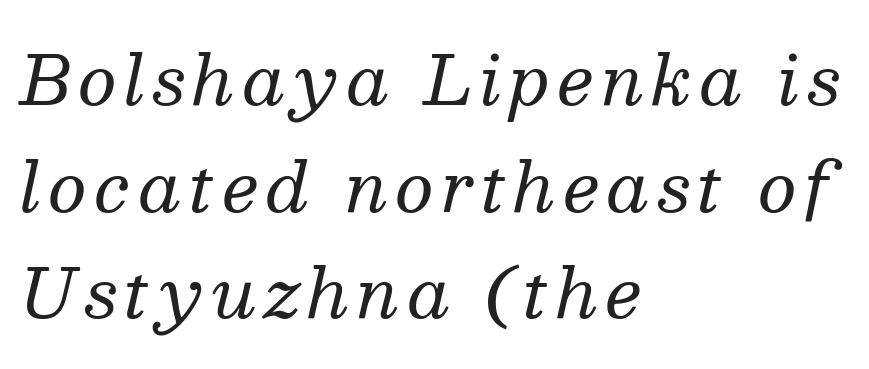
The image shows 67 px regular-weight serif type, italic (leaning right); set left-aligned, normal line spacing (1.59x), not underlined; medium stroke contrast and a medium x-height.
